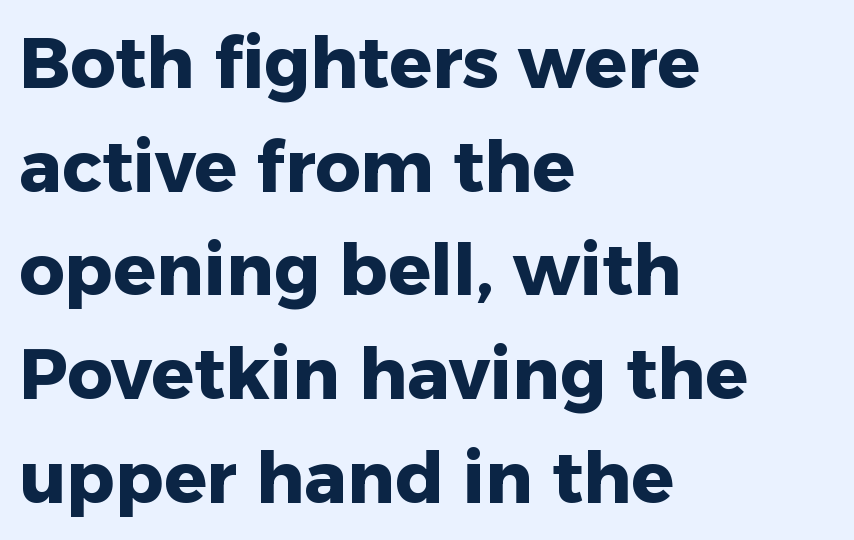
{"serif": "no", "italic": "no", "bold": "yes", "weight": "heavy", "width": "normal", "stroke_contrast": "low", "x_height": "medium", "monospaced": "no", "underline": "no", "align": "left", "line_spacing": "normal", "line_spacing_ratio": 1.46, "letter_spacing": "normal", "letter_spacing_em": 0.0, "glyph_px": 71}
